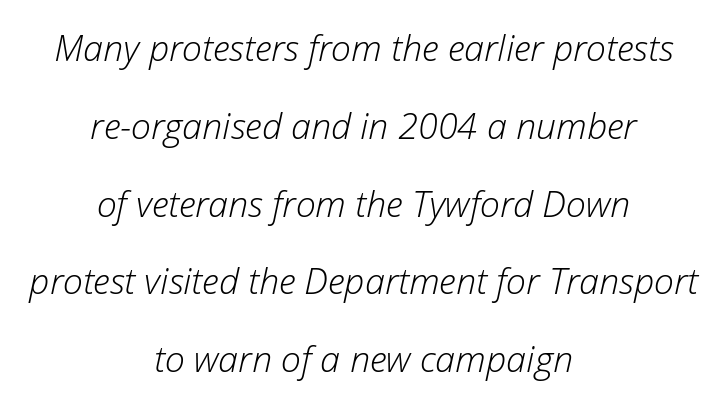
Q: Is the text bold? A: No.
Q: Is the text italic (slanted)? A: Yes, it leans right by about 12 degrees.
Q: Is the text underlined? A: No.
Q: How is the paragraph aligned? A: Centered.
Q: Is the spacing between letters normal or unusually wide? A: Normal.
Q: Is the spacing between lines tight, normal or loose? A: Loose.
Q: Width (condensed, normal, or wide)? A: Normal.
Q: Stroke contrast? A: Low.
Q: x-height? A: Medium.
Q: Monospaced? A: No.
